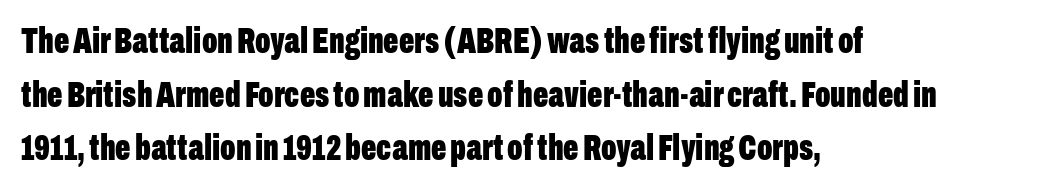
{"serif": "no", "italic": "no", "bold": "yes", "weight": "bold", "width": "condensed", "stroke_contrast": "low", "x_height": "medium", "monospaced": "no", "underline": "no", "align": "left", "line_spacing": "normal", "line_spacing_ratio": 1.49, "letter_spacing": "normal", "letter_spacing_em": 0.0, "glyph_px": 36}
